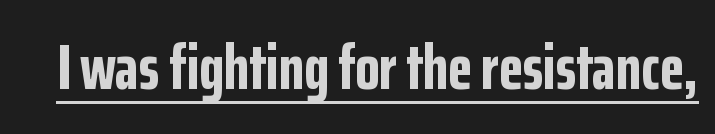
The image shows 63 px bold, condensed sans-serif type, upright; set normal letter spacing, underlined; low stroke contrast and a medium x-height.
